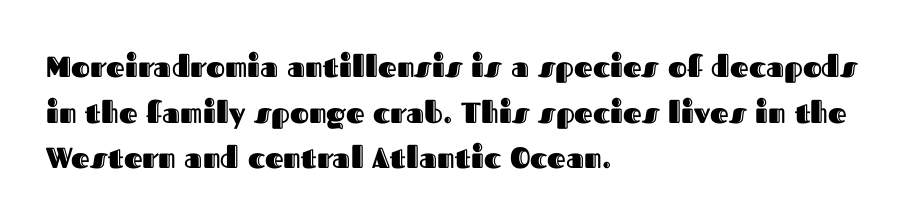
{"italic": "no", "width": "normal", "x_height": "medium", "monospaced": "no", "underline": "no", "align": "left", "line_spacing": "normal", "line_spacing_ratio": 1.57, "letter_spacing": "normal", "letter_spacing_em": 0.0, "glyph_px": 29}
